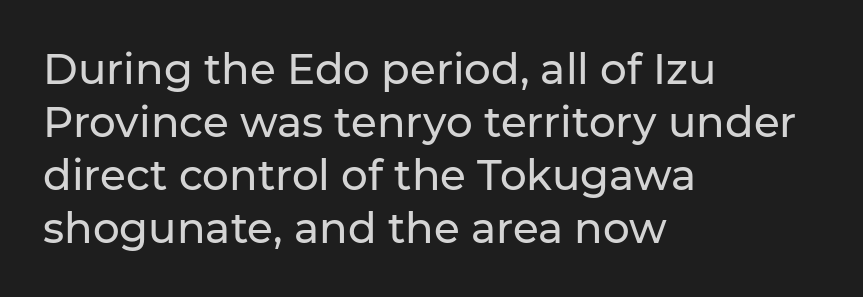
{"serif": "no", "italic": "no", "width": "normal", "stroke_contrast": "low", "x_height": "medium", "monospaced": "no", "underline": "no", "align": "left", "line_spacing": "normal", "line_spacing_ratio": 1.26, "letter_spacing": "normal", "letter_spacing_em": 0.0, "glyph_px": 42}
